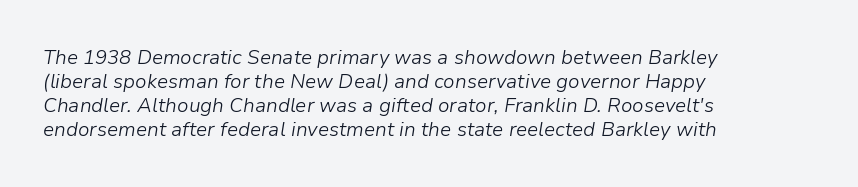
Q: Is the text bold? A: No.
Q: Is the text italic (slanted)? A: Yes, it leans right by about 9 degrees.
Q: Is the text underlined? A: No.
Q: How is the paragraph aligned? A: Left-aligned.
Q: Is the spacing between letters normal or unusually wide? A: Normal.
